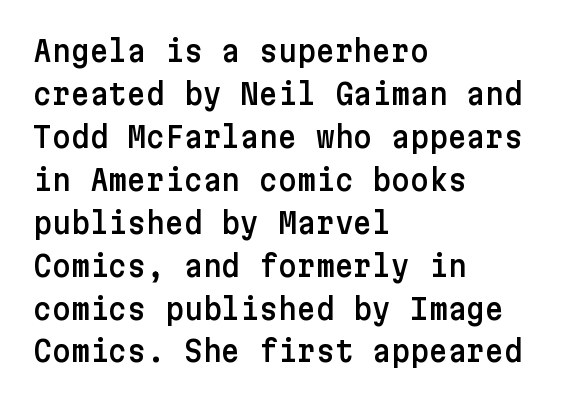
{"serif": "no", "italic": "no", "width": "normal", "stroke_contrast": "low", "x_height": "medium", "underline": "no", "align": "left", "line_spacing": "normal", "line_spacing_ratio": 1.48, "letter_spacing": "normal", "letter_spacing_em": 0.0, "glyph_px": 29}
